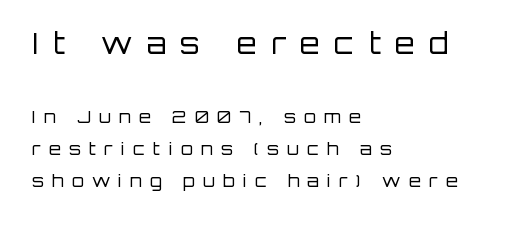
Check under the words: just untouched page. Are there feet on the stems? There aren't — it's a sans. Substantial extra tracking has been applied to these lines. Is this a heavy cut? Hardly; it is regular or lighter. A student would notice the top passage is typeset larger than what follows. The lettering stays uniformly vertical, giving the passage a roman look.
